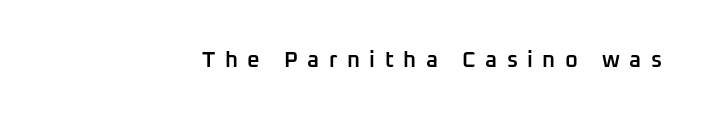
{"italic": "no", "bold": "semi", "underline": "no", "letter_spacing": "wide", "letter_spacing_em": 0.43, "glyph_px": 22}
